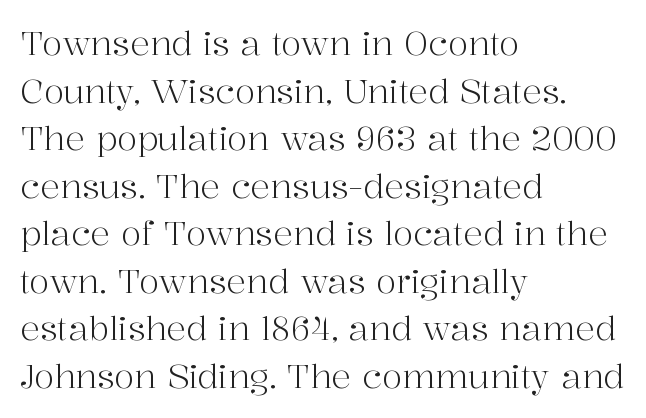
Q: Is the text bold? A: No.
Q: Is the text italic (slanted)? A: No, it is upright.
Q: Is the typeface a serif or a sans-serif typeface? A: Serif.
Q: Is the text underlined? A: No.
Q: How is the paragraph aligned? A: Left-aligned.
Q: Is the spacing between letters normal or unusually wide? A: Normal.
Q: Is the spacing between lines tight, normal or loose? A: Normal.
Q: Width (condensed, normal, or wide)? A: Normal.
Q: Stroke contrast? A: High.
Q: x-height? A: Medium.
Q: Monospaced? A: No.
